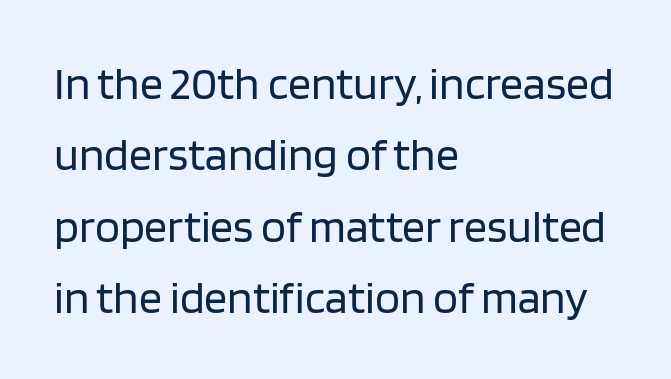
Q: Is the text bold? A: No.
Q: Is the text italic (slanted)? A: No, it is upright.
Q: Is the typeface a serif or a sans-serif typeface? A: Sans-serif.
Q: Is the text underlined? A: No.
Q: How is the paragraph aligned? A: Left-aligned.
Q: Is the spacing between letters normal or unusually wide? A: Normal.
Q: Is the spacing between lines tight, normal or loose? A: Normal.
Q: Width (condensed, normal, or wide)? A: Normal.
Q: Stroke contrast? A: Low.
Q: x-height? A: Large.
Q: Monospaced? A: No.
